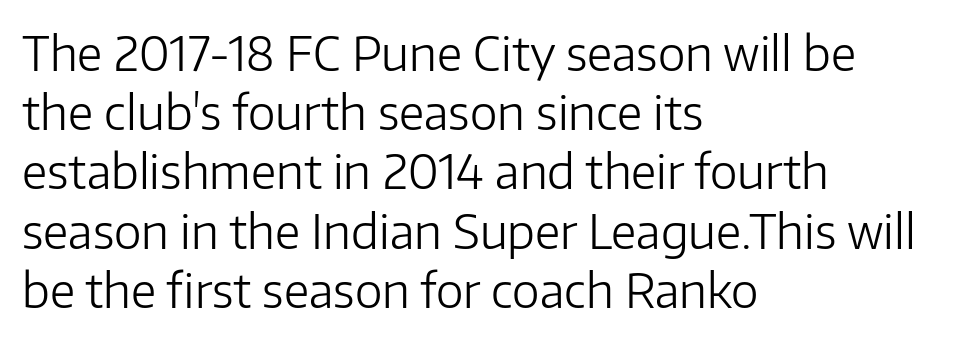
The image shows 47 px light sans-serif type, upright; set left-aligned, normal line spacing (1.26x), normal letter spacing, not underlined; low stroke contrast and a medium x-height.
